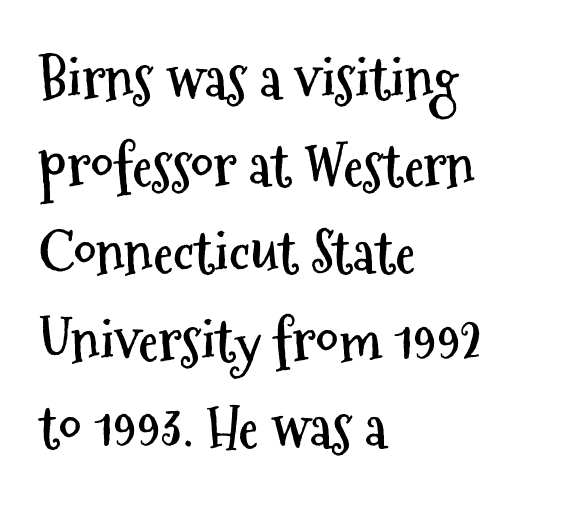
Q: Is the text bold? A: Yes.
Q: Is the text italic (slanted)? A: No, it is upright.
Q: Is the typeface a serif or a sans-serif typeface? A: Sans-serif.
Q: Is the text underlined? A: No.
Q: How is the paragraph aligned? A: Left-aligned.
Q: Is the spacing between letters normal or unusually wide? A: Normal.
Q: Is the spacing between lines tight, normal or loose? A: Normal.
Q: Width (condensed, normal, or wide)? A: Condensed.
Q: Stroke contrast? A: Medium.
Q: x-height? A: Medium.
Q: Monospaced? A: No.
